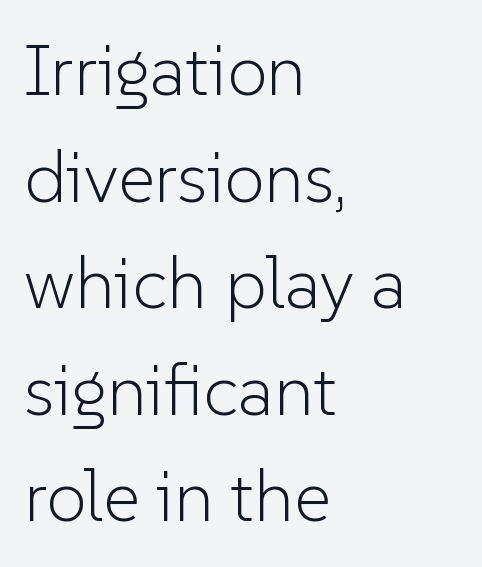
Notice how descenders clear the ascenders below comfortably — that's standard leading. Nope, no serifs anywhere on these letters. Between one letter and the next there's only the usual sliver of space. Caption: face not bold, strokes unweighted. Spacing verdict: proportional, widths tailored to each character.
